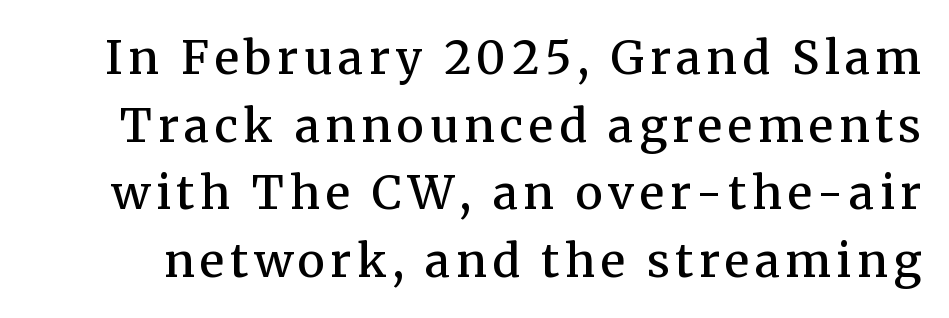
Q: Is the text bold? A: Semi-bold.
Q: Is the text italic (slanted)? A: No, it is upright.
Q: Is the typeface a serif or a sans-serif typeface? A: Serif.
Q: Is the text underlined? A: No.
Q: Is the spacing between lines tight, normal or loose? A: Normal.
Q: Width (condensed, normal, or wide)? A: Normal.
Q: Stroke contrast? A: Medium.
Q: x-height? A: Medium.
Q: Monospaced? A: No.
